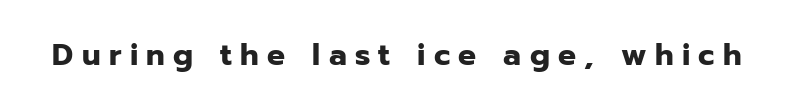
Q: Is the text bold? A: Yes.
Q: Is the text italic (slanted)? A: No, it is upright.
Q: Is the typeface a serif or a sans-serif typeface? A: Sans-serif.
Q: Is the text underlined? A: No.
Q: Is the spacing between letters normal or unusually wide? A: Unusually wide.
Q: Width (condensed, normal, or wide)? A: Normal.
Q: Stroke contrast? A: Low.
Q: x-height? A: Medium.
Q: Monospaced? A: No.
